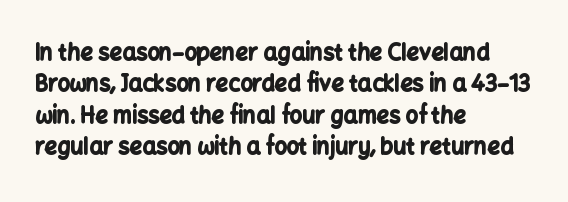
{"italic": "no", "bold": "yes", "underline": "no", "align": "left", "line_spacing": "normal", "line_spacing_ratio": 1.43, "letter_spacing": "normal", "letter_spacing_em": 0.0, "glyph_px": 22}
